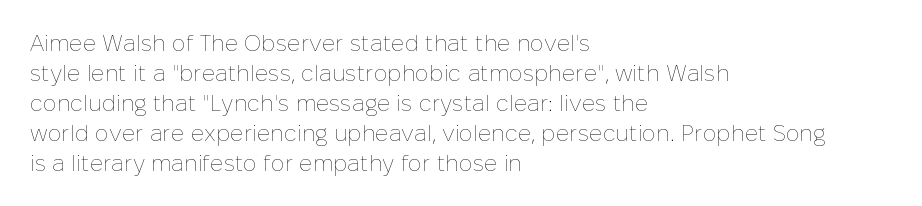
The image shows 23 px text type, upright; set left-aligned, normal line spacing (1.3x), normal letter spacing, not underlined.
